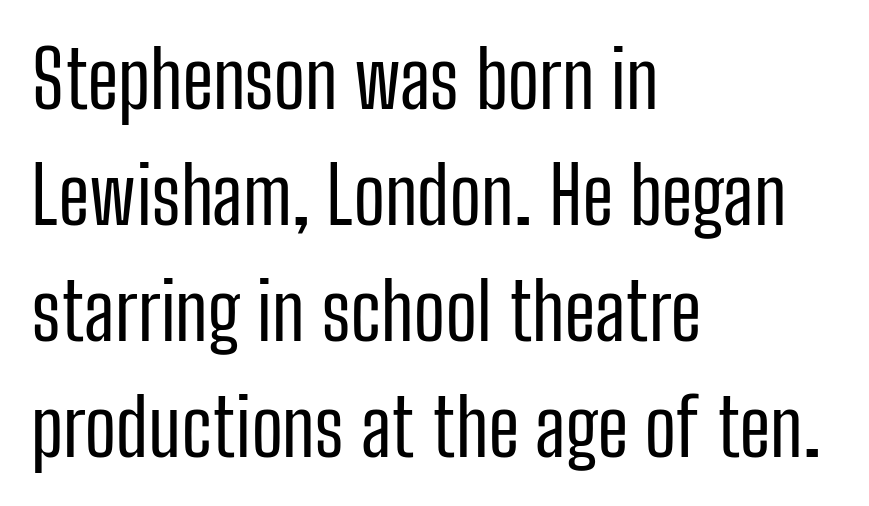
The image shows 79 px regular-weight, condensed sans-serif type, upright; set left-aligned, normal line spacing (1.47x), normal letter spacing, not underlined; low stroke contrast and a medium x-height.
